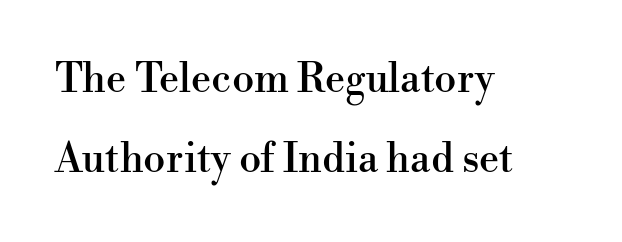
{"serif": "yes", "italic": "no", "width": "normal", "stroke_contrast": "high", "x_height": "small", "monospaced": "no", "underline": "no", "align": "left", "line_spacing": "loose", "line_spacing_ratio": 2.01, "letter_spacing": "normal", "letter_spacing_em": 0.0, "glyph_px": 40}
